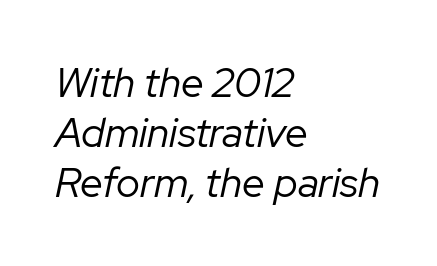
Do the characters align in a grid? No, the font is proportional. Notice how the passage keeps a crisp vertical edge on the left only. The letters look calm and open, with moderate or lighter stems. Descenders hang freely into open space.
